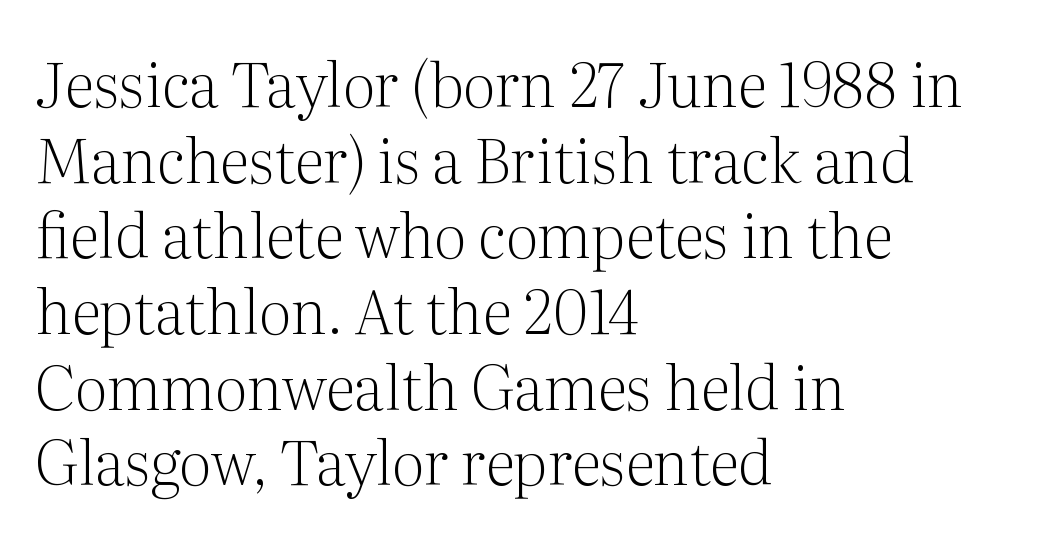
{"serif": "yes", "italic": "no", "bold": "no", "weight": "light", "width": "normal", "stroke_contrast": "medium", "x_height": "medium", "monospaced": "no", "underline": "no", "align": "left", "line_spacing_ratio": 1.24, "letter_spacing": "normal", "letter_spacing_em": 0.0, "glyph_px": 61}
